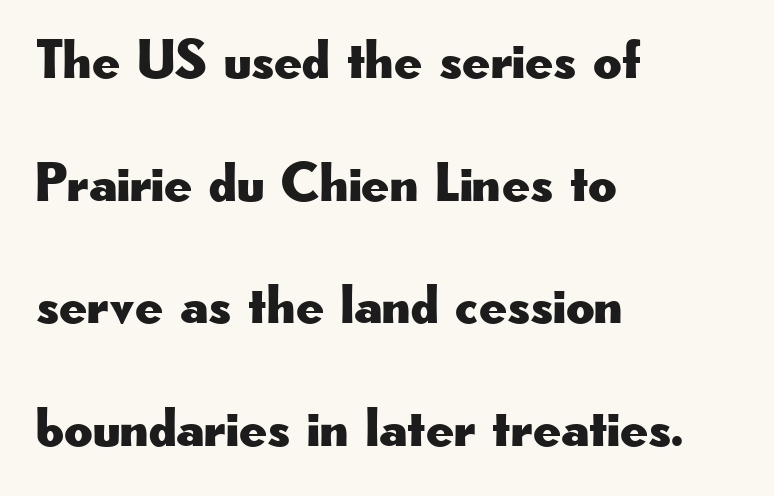
Q: Is the text italic (slanted)? A: No, it is upright.
Q: Is the typeface a serif or a sans-serif typeface? A: Sans-serif.
Q: Is the text underlined? A: No.
Q: How is the paragraph aligned? A: Left-aligned.
Q: Is the spacing between letters normal or unusually wide? A: Normal.
Q: Is the spacing between lines tight, normal or loose? A: Loose.
Q: Width (condensed, normal, or wide)? A: Wide.
Q: Stroke contrast? A: Low.
Q: x-height? A: Small.
Q: Monospaced? A: No.
